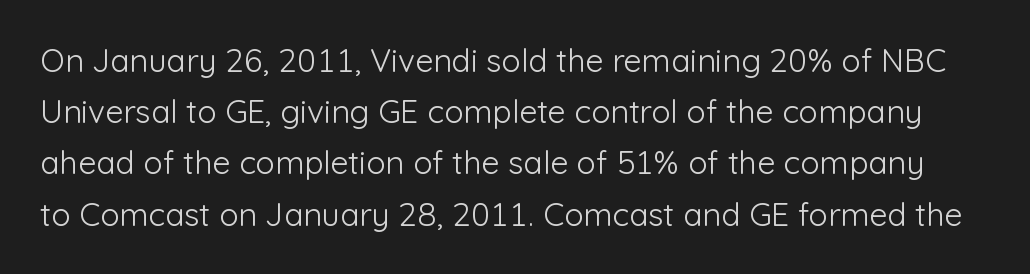
Q: Is the text bold? A: No.
Q: Is the text italic (slanted)? A: No, it is upright.
Q: Is the typeface a serif or a sans-serif typeface? A: Sans-serif.
Q: Is the text underlined? A: No.
Q: Is the spacing between letters normal or unusually wide? A: Normal.
Q: Is the spacing between lines tight, normal or loose? A: Normal.
Q: Width (condensed, normal, or wide)? A: Normal.
Q: Stroke contrast? A: Low.
Q: x-height? A: Medium.
Q: Monospaced? A: No.
